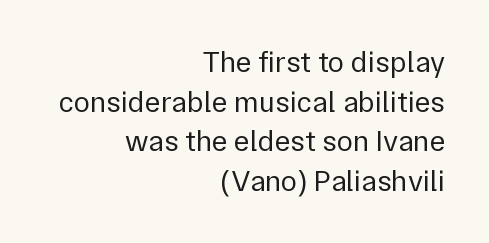
Q: Is the text bold? A: No.
Q: Is the text italic (slanted)? A: No, it is upright.
Q: Is the typeface a serif or a sans-serif typeface? A: Sans-serif.
Q: Is the text underlined? A: No.
Q: How is the paragraph aligned? A: Right-aligned.
Q: Is the spacing between letters normal or unusually wide? A: Normal.
Q: Is the spacing between lines tight, normal or loose? A: Normal.
Q: Width (condensed, normal, or wide)? A: Normal.
Q: Stroke contrast? A: Low.
Q: x-height? A: Medium.
Q: Monospaced? A: No.
